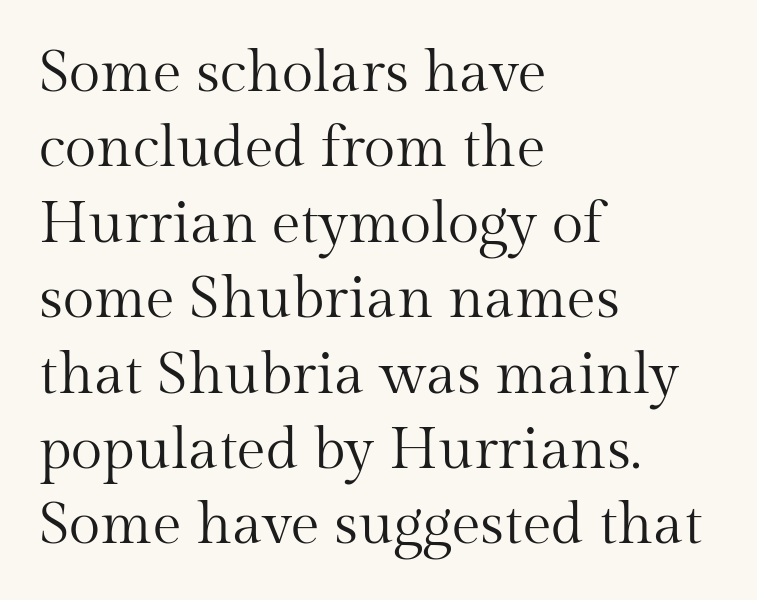
The passage is arranged the way most books set body copy — flush left. This is not heavy type; no bold has been used. Short note: letters normally spaced. No italicization has been applied; the sample stays upright.
